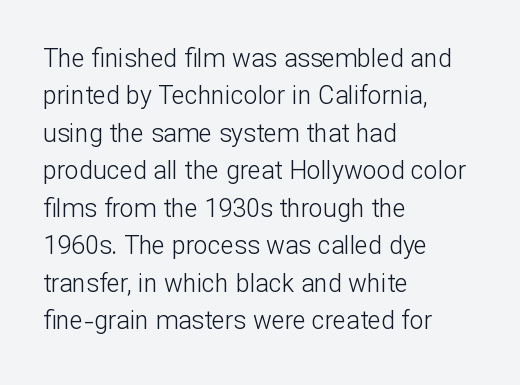
In CSS terms this would be text-align: left. Descenders are the only things crossing below the line. One glance says typical: line gaps are just what's usual. This is the regular roman posture of the typeface.
